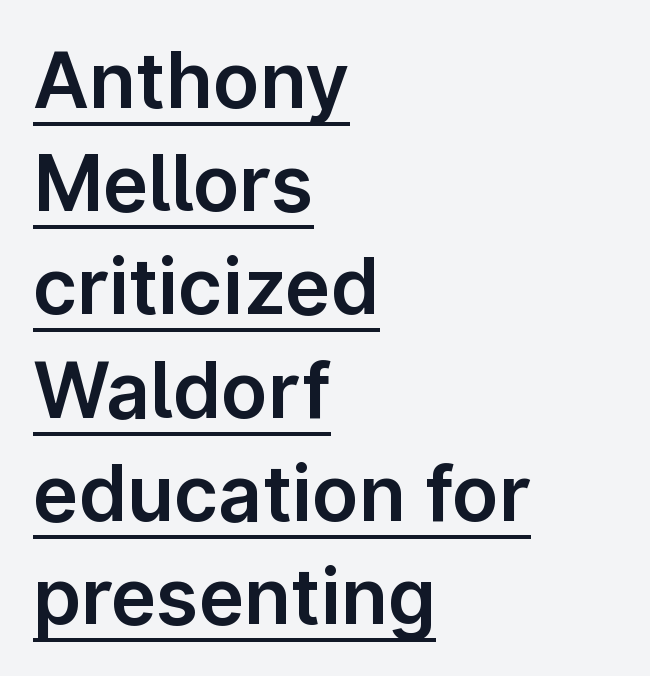
{"serif": "no", "italic": "no", "width": "normal", "stroke_contrast": "low", "x_height": "medium", "monospaced": "no", "underline": "yes", "align": "left", "line_spacing": "normal", "line_spacing_ratio": 1.34, "letter_spacing": "normal", "letter_spacing_em": 0.0, "glyph_px": 77}
